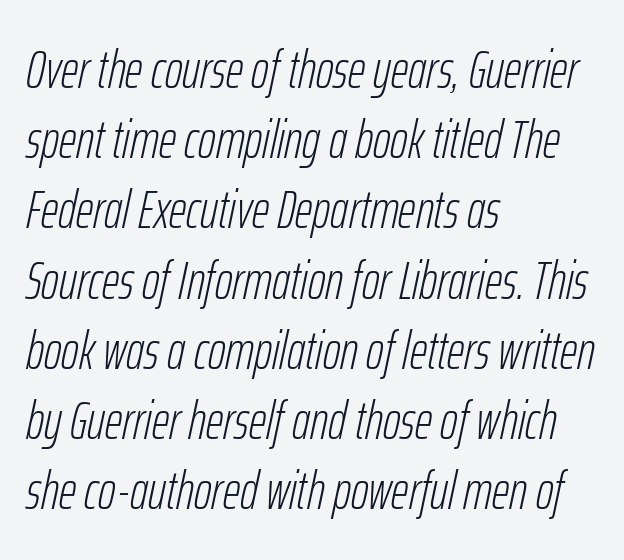
The image shows 54 px light, condensed type, italic (leaning right); set left-aligned, normal line spacing (1.3x), normal letter spacing, not underlined; low stroke contrast and a medium x-height.
